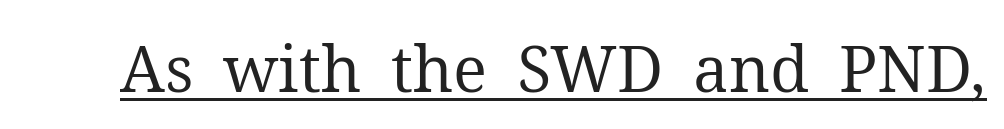
The face used here is rendered with its standard letterfit. The letters advance in unequal steps, a hallmark of proportional type. Typographically, this falls in the serif category. Vertical stems look standard width or narrower in stroke.
